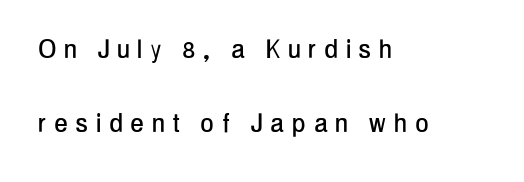
The passage shown stacks its lines with a broad gap. You could not count columns in this text — the font is proportionally spaced. Is there any slant? The stems are plumb. Grotesque or geometric, the face here clearly has no serifs. Inter-character spacing is expanded well beyond the font's built-in metrics.
